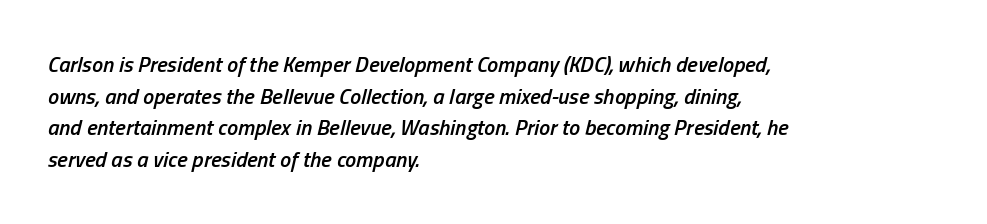
Caption: semibold face, moderately heavy strokes. Leading matches the norm, producing a regular column. Words appear dense and cohesive because spacing is normal. Where is the straight margin? On the left. These lines were composed using italics. Anything drawn beneath the words? Only blank space.
